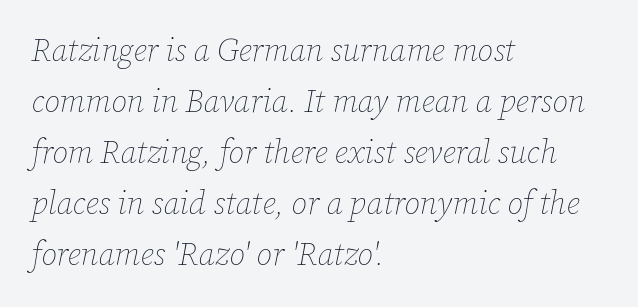
{"italic": "yes", "lean": "right", "slant_degrees": 12, "bold": "no", "weight": "thin", "width": "normal", "stroke_contrast": "low", "x_height": "medium", "monospaced": "no", "underline": "no", "align": "left", "line_spacing": "normal", "line_spacing_ratio": 1.59, "letter_spacing": "normal", "letter_spacing_em": 0.0, "glyph_px": 32}
